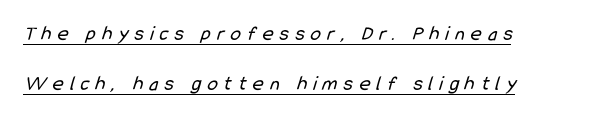
The image shows 21 px text type; set left-aligned, loose line spacing (2.39x), unusually wide letter spacing (+0.3 em), underlined.
